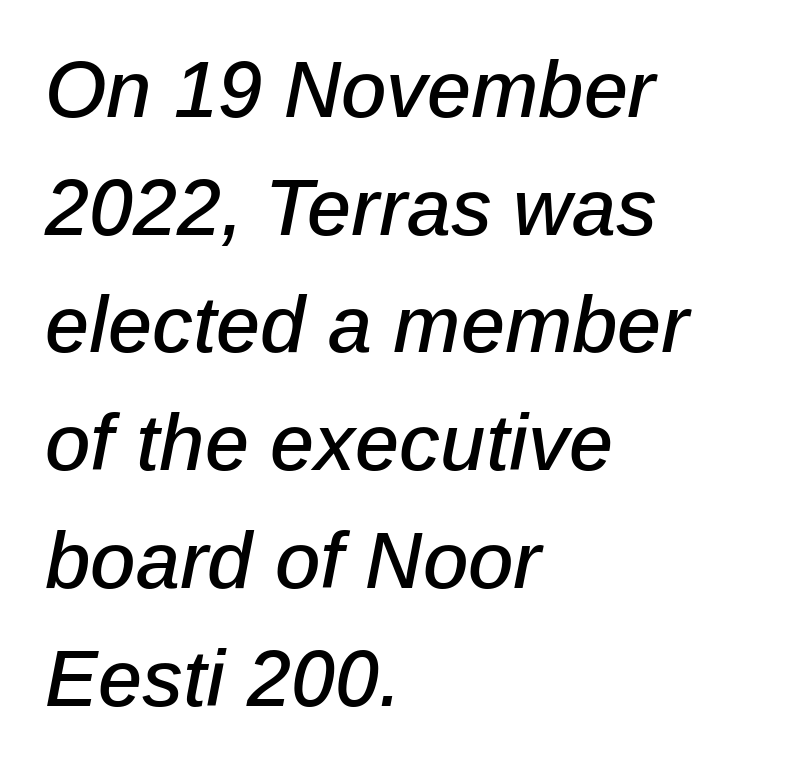
The image shows 79 px text type, italic (leaning right); set left-aligned, normal line spacing (1.49x), normal letter spacing, not underlined; low stroke contrast and a medium x-height.
